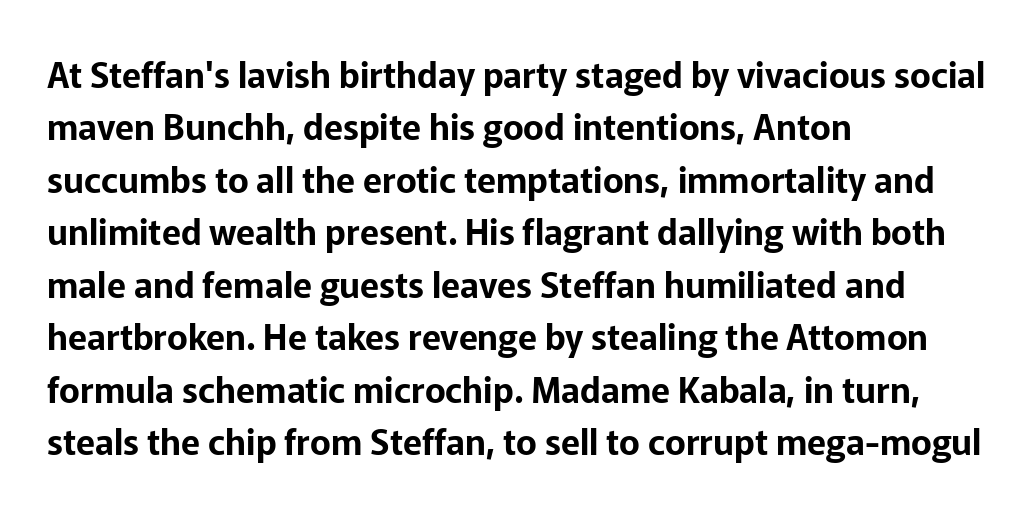
Q: Is the text italic (slanted)? A: No, it is upright.
Q: Is the typeface a serif or a sans-serif typeface? A: Sans-serif.
Q: Is the text underlined? A: No.
Q: How is the paragraph aligned? A: Left-aligned.
Q: Is the spacing between letters normal or unusually wide? A: Normal.
Q: Is the spacing between lines tight, normal or loose? A: Normal.
Q: Width (condensed, normal, or wide)? A: Normal.
Q: Stroke contrast? A: Low.
Q: x-height? A: Medium.
Q: Monospaced? A: No.
